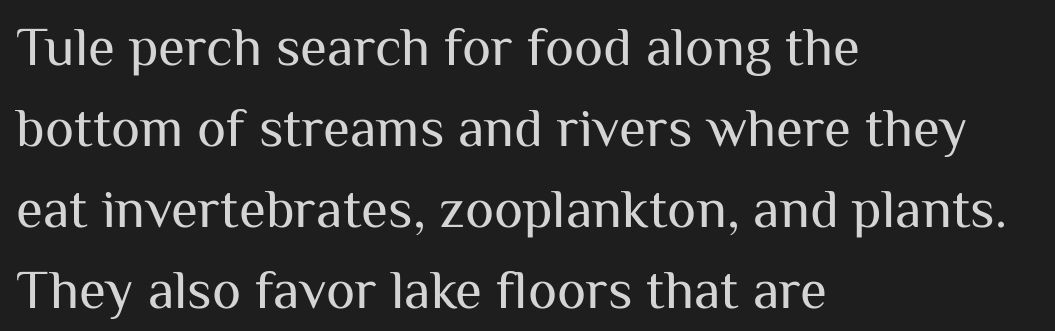
Q: Is the text bold? A: No.
Q: Is the text italic (slanted)? A: No, it is upright.
Q: Is the typeface a serif or a sans-serif typeface? A: Sans-serif.
Q: Is the text underlined? A: No.
Q: How is the paragraph aligned? A: Left-aligned.
Q: Is the spacing between letters normal or unusually wide? A: Normal.
Q: Is the spacing between lines tight, normal or loose? A: Normal.
Q: Width (condensed, normal, or wide)? A: Normal.
Q: Stroke contrast? A: Medium.
Q: x-height? A: Medium.
Q: Monospaced? A: No.
